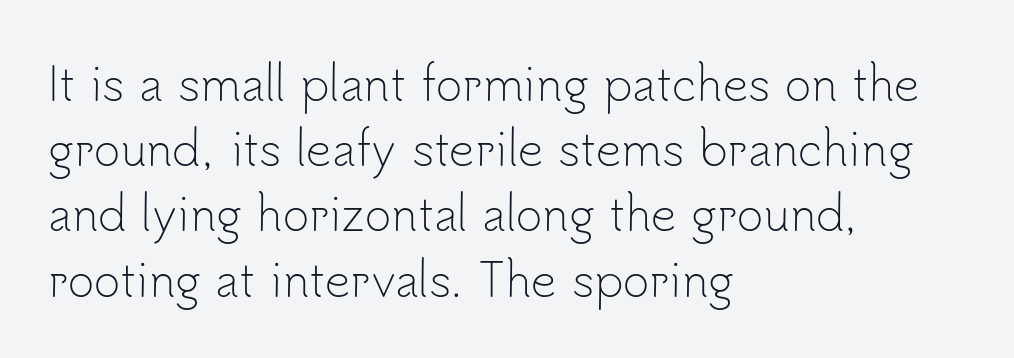
The image shows 45 px light sans-serif type, upright; set left-aligned, normal line spacing (1.45x), normal letter spacing, not underlined; low stroke contrast and a small x-height.
